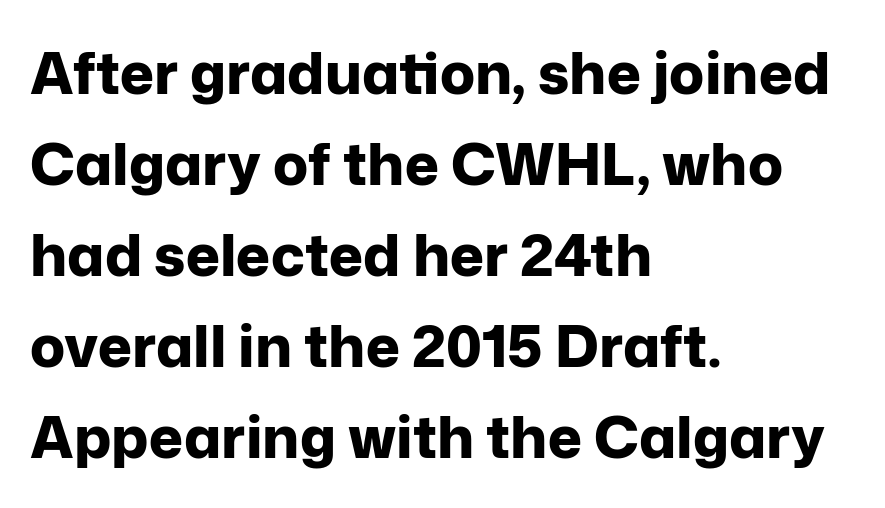
Baseline-to-baseline distance is the conventional proportion of letter height. Tall strokes in this sample are plumb rather than angled. The typeface chosen for these lines omits serifs. Standard letterfit; no display-style spreading of the glyphs. The face used here is proportionally spaced, like ordinary book or web type.
